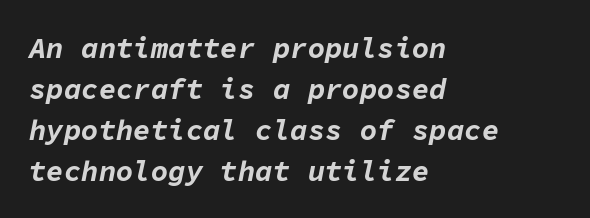
{"italic": "yes", "lean": "right", "slant_degrees": 11, "bold": "yes", "weight": "bold", "width": "normal", "stroke_contrast": "low", "x_height": "medium", "monospaced": "yes", "underline": "no", "align": "left", "line_spacing": "normal", "line_spacing_ratio": 1.41, "letter_spacing": "normal", "letter_spacing_em": 0.0, "glyph_px": 29}
